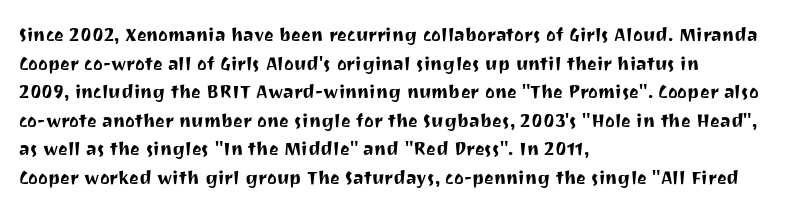
Q: Is the text italic (slanted)? A: No, it is upright.
Q: Is the text underlined? A: No.
Q: How is the paragraph aligned? A: Left-aligned.
Q: Is the spacing between letters normal or unusually wide? A: Normal.
